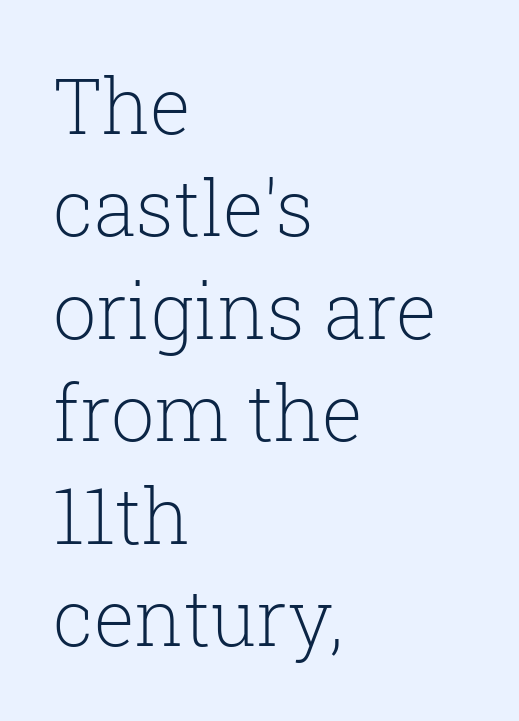
The image shows 77 px light serif type, upright; set left-aligned, normal line spacing (1.33x), normal letter spacing, not underlined; low stroke contrast and a medium x-height.
